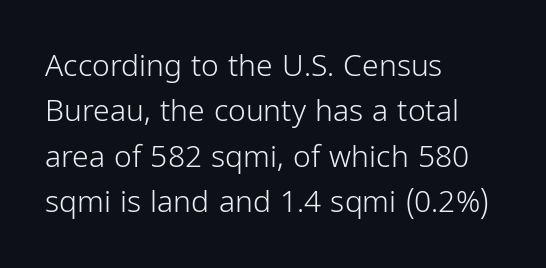
Does the copy run flush right? No — it runs flush left. A typesetter would call this proportional, since set widths differ per character. This rendering employs a face without finishing strokes, i.e., a sans-serif. The specimen omits any rule beneath the text block's lines.
